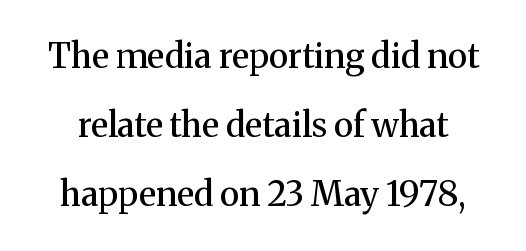
Q: Is the text bold? A: Semi-bold.
Q: Is the text italic (slanted)? A: No, it is upright.
Q: Is the typeface a serif or a sans-serif typeface? A: Serif.
Q: Is the text underlined? A: No.
Q: Is the spacing between letters normal or unusually wide? A: Normal.
Q: Is the spacing between lines tight, normal or loose? A: Loose.
Q: Width (condensed, normal, or wide)? A: Normal.
Q: Stroke contrast? A: Medium.
Q: x-height? A: Medium.
Q: Monospaced? A: No.
